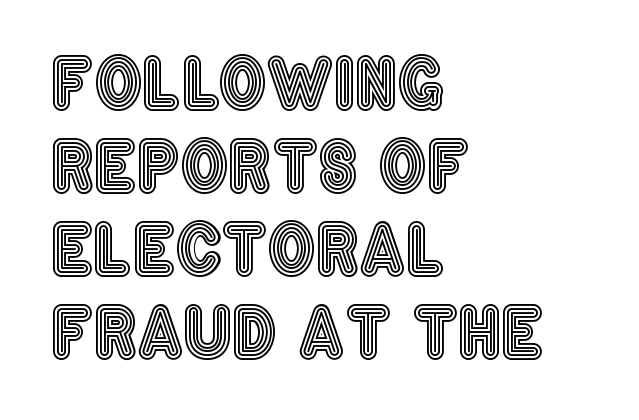
{"italic": "no", "width": "condensed", "x_height": "large", "monospaced": "no", "underline": "no", "align": "left", "line_spacing_ratio": 1.24, "letter_spacing": "normal", "letter_spacing_em": 0.0, "glyph_px": 67}
